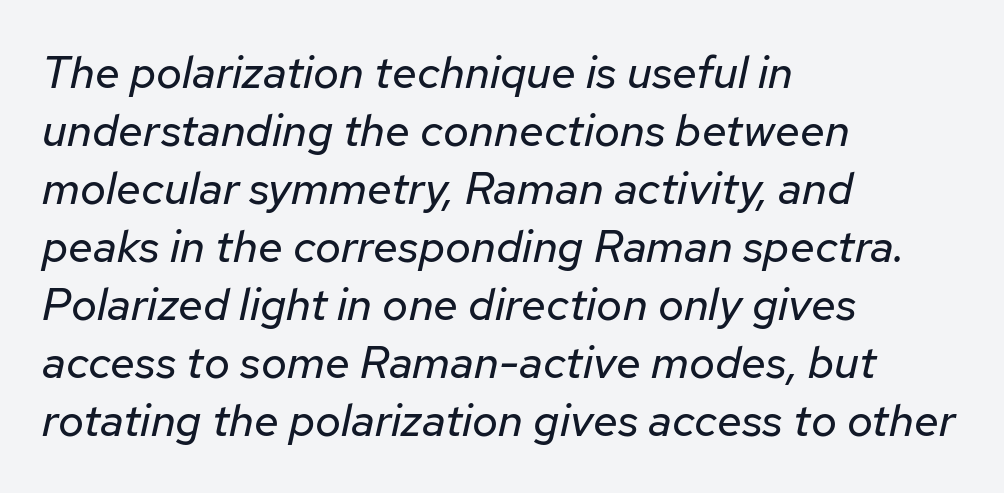
Varying glyph widths throughout — classic text-font behaviour. The typeface has the unassuming heft of standard copy or less. Horizontal bands of white between lines are of average thickness. Underline: absent.
